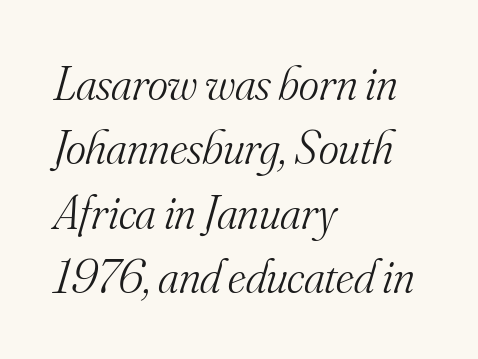
{"serif": "yes", "italic": "yes", "lean": "right", "slant_degrees": 16, "bold": "no", "weight": "light", "width": "normal", "stroke_contrast": "medium", "x_height": "small", "monospaced": "no", "underline": "no", "align": "left", "line_spacing": "normal", "line_spacing_ratio": 1.34, "letter_spacing": "normal", "letter_spacing_em": 0.0, "glyph_px": 48}
